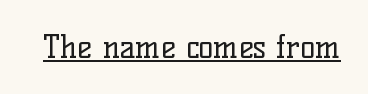
Note the varied advance widths — an 'i' is clearly narrower than an 'm'. Underlining? Definitely there. Old-style or modern, the face here clearly has serifs. The strokes are not fattened; the text isn't bold.
